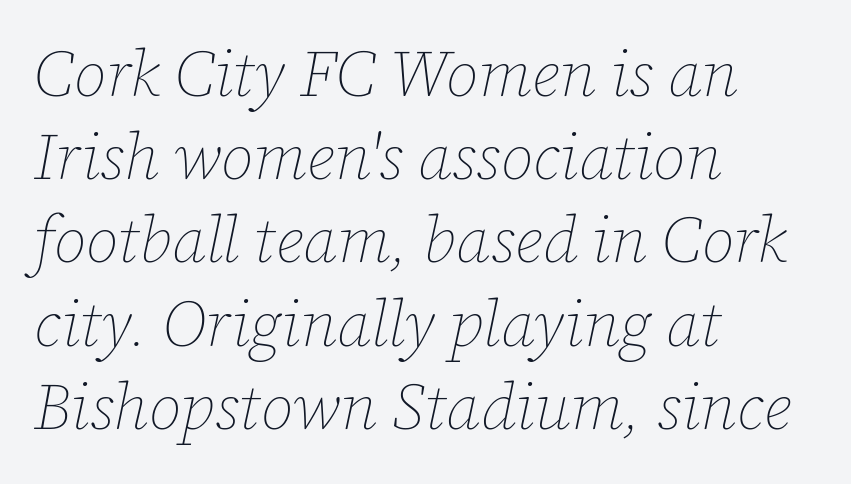
{"italic": "yes", "lean": "right", "slant_degrees": 12, "bold": "no", "weight": "thin", "width": "normal", "stroke_contrast": "low", "x_height": "medium", "monospaced": "no", "underline": "no", "align": "left", "line_spacing": "normal", "line_spacing_ratio": 1.28, "letter_spacing": "normal", "letter_spacing_em": 0.0, "glyph_px": 65}
